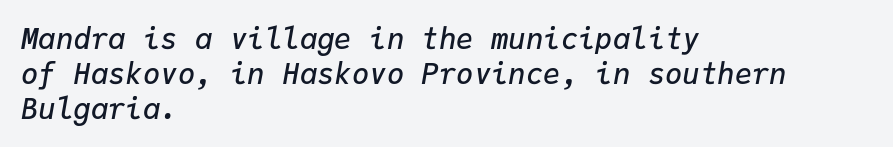
The image shows 29 px semibold type, italic (leaning right), monospaced; set left-aligned, line spacing 1.2x, normal letter spacing, not underlined; low stroke contrast and a medium x-height.
